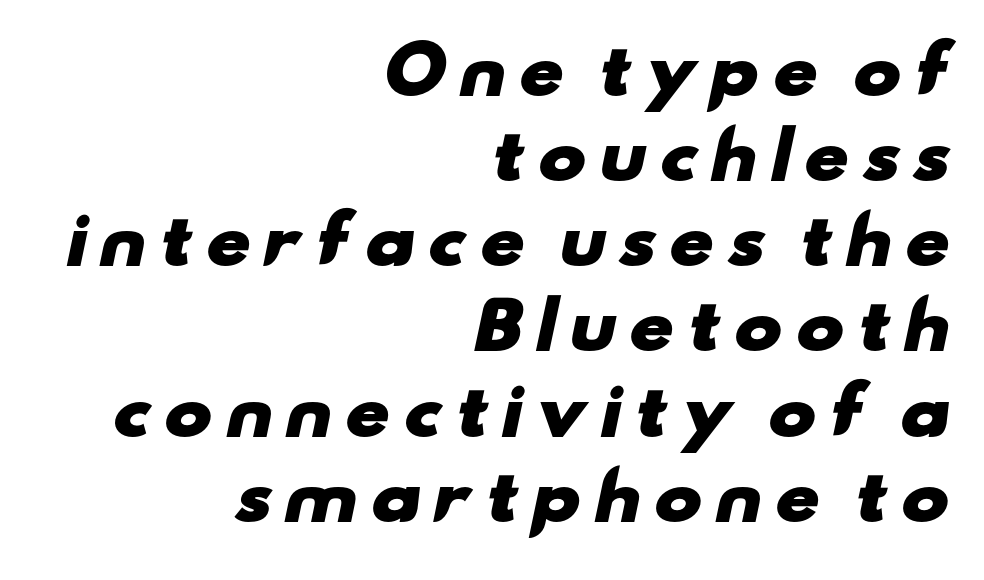
Emphasis by weight is at full strength: bold. Proportional: the letters do not fall into vertical columns. Interline gaps are of average width in this sample. All the whitespace from short lines collects on the left. The type family on display is of the sans-serif kind. This rendering features lettering with no underline.
